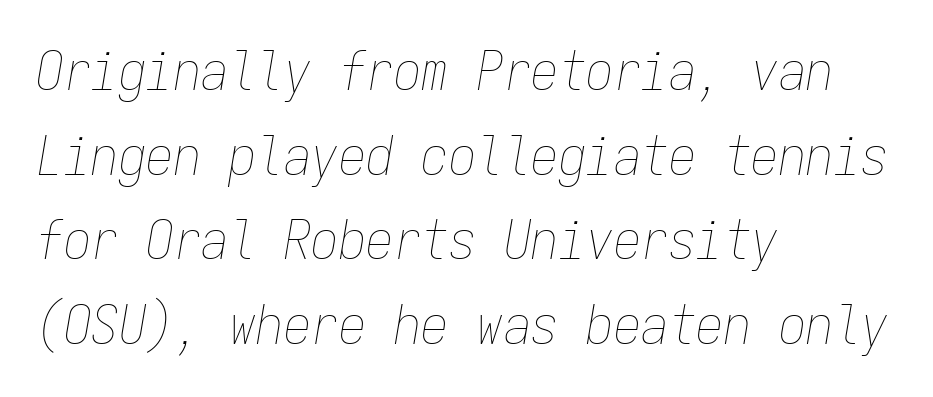
Emphasis-style slanted type is in use. Spacing verdict: monospaced, one width for all characters. How would I describe the line gaps? Plain and ordinary. This sample is left-justified, so line endings fall wherever the words run out. Is this a heavy cut? Hardly; it is regular or lighter.
